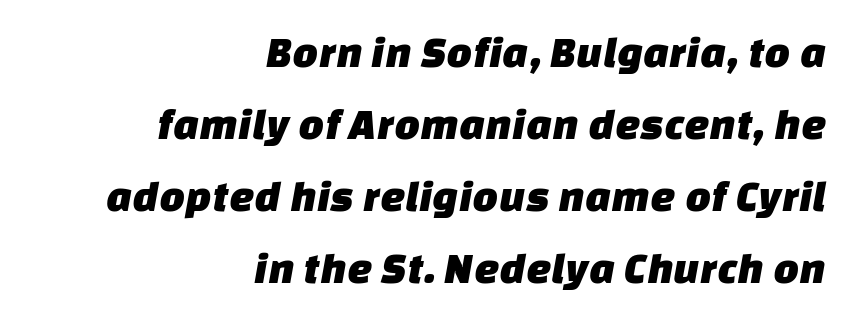
The image shows 45 px sans-serif type; set right-aligned, normal line spacing (1.6x), normal letter spacing, not underlined; low stroke contrast and a large x-height.
